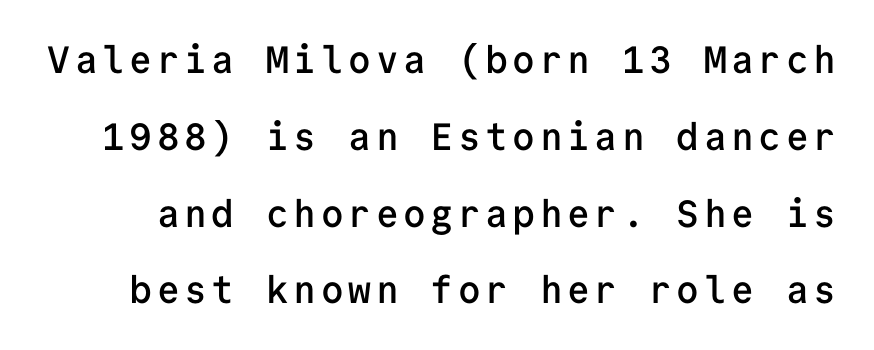
{"serif": "no", "italic": "no", "bold": "semi", "weight": "semibold", "width": "normal", "stroke_contrast": "low", "x_height": "medium", "monospaced": "yes", "underline": "no", "line_spacing": "loose", "line_spacing_ratio": 2.02, "glyph_px": 38}
